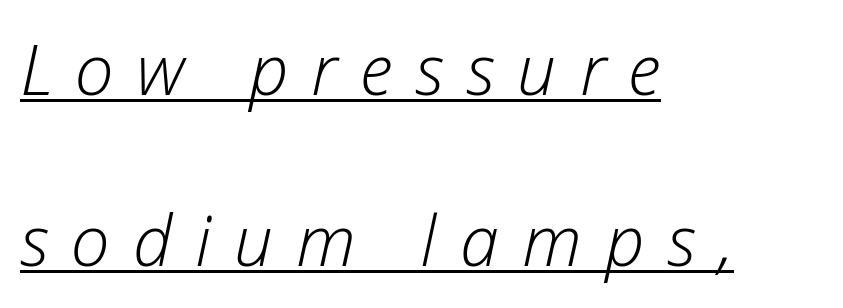
The image shows 70 px light type, italic (leaning right); set left-aligned, loose line spacing (2.45x), unusually wide letter spacing (+0.33 em), underlined; low stroke contrast and a medium x-height.
